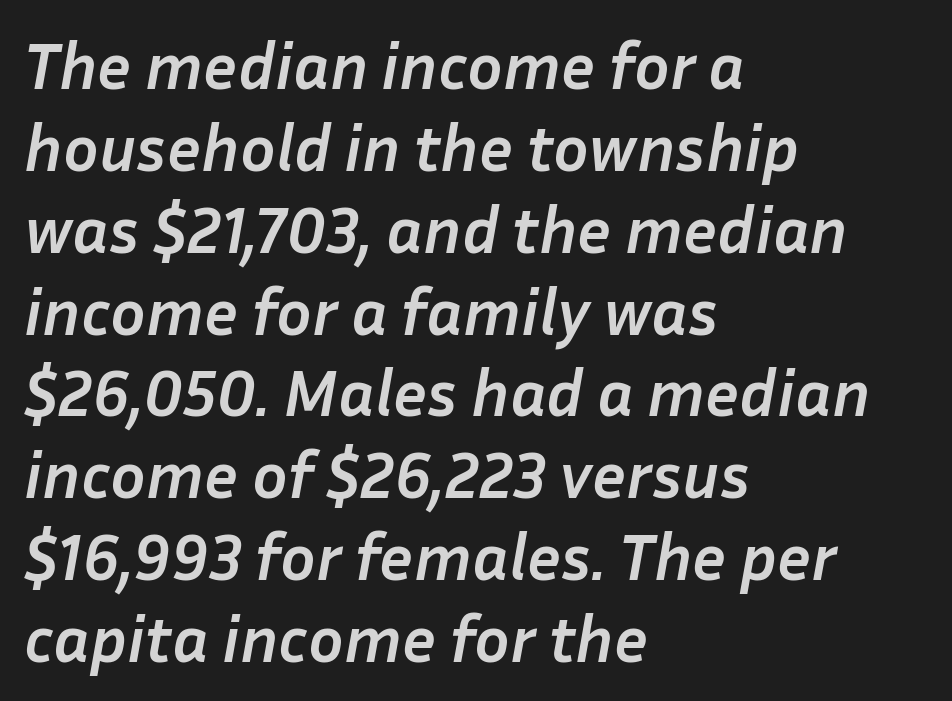
The type is set solid horizontally, with unmodified tracking. You could not count columns in this text — the font is proportionally spaced. Each glyph is drawn with heavy, bold strokes. The axis of the letterforms is tilted away from vertical. Clear beneath every line of the passage. The text block is weighted toward the left margin, trailing off unevenly rightward.
